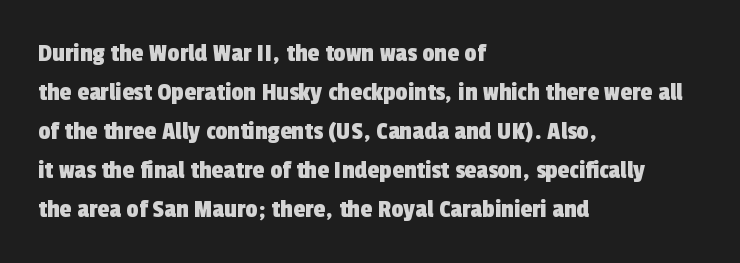
Short note: letters normally spaced. Baseline-to-baseline distance is the conventional proportion of letter height. Short and long lines alike share a common starting point at left. A clean baseline with only descenders dipping below it.
